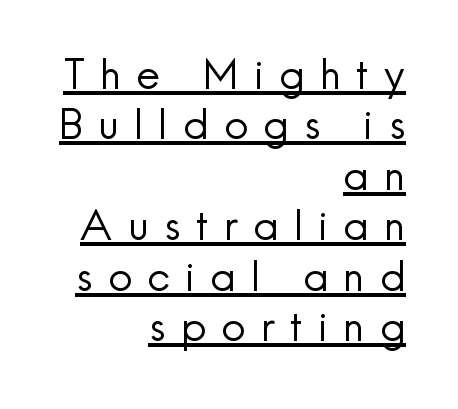
{"serif": "no", "italic": "no", "bold": "no", "weight": "regular", "width": "normal", "x_height": "small", "monospaced": "no", "underline": "yes", "align": "right", "line_spacing_ratio": 1.2, "letter_spacing": "wide", "letter_spacing_em": 0.37, "glyph_px": 42}
